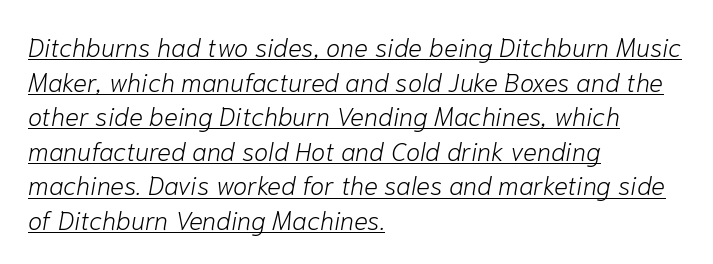
Q: Is the text bold? A: No.
Q: Is the text italic (slanted)? A: Yes, it leans right by about 10 degrees.
Q: Is the text underlined? A: Yes.
Q: How is the paragraph aligned? A: Left-aligned.
Q: Is the spacing between letters normal or unusually wide? A: Normal.
Q: Is the spacing between lines tight, normal or loose? A: Normal.
